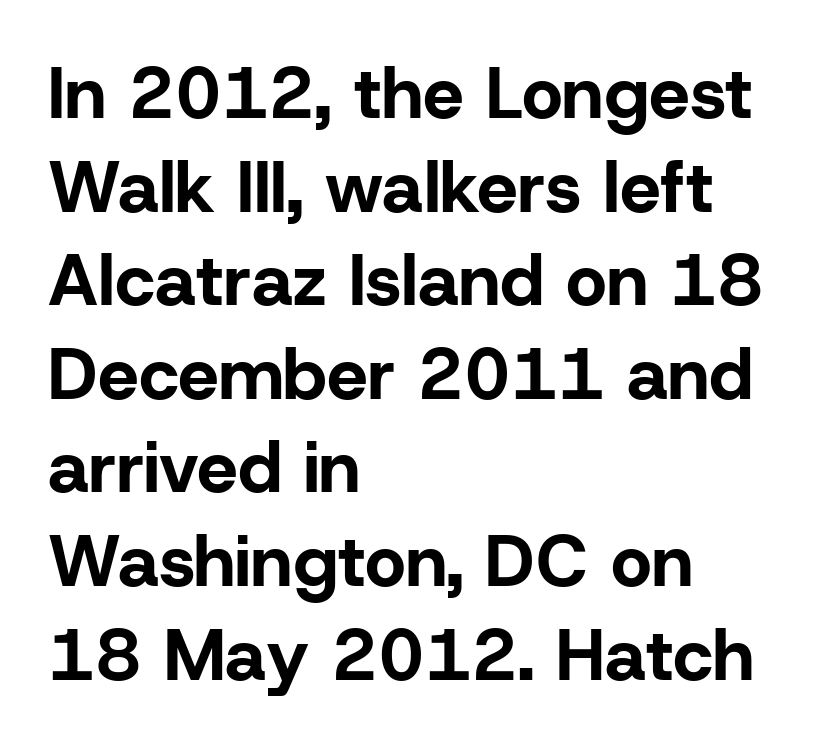
The image shows 72 px bold sans-serif type, upright; set left-aligned, normal line spacing (1.3x), normal letter spacing, not underlined; low stroke contrast and a medium x-height.
